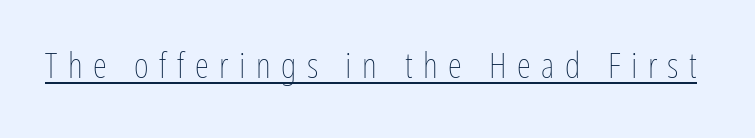
The image shows 36 px thin, condensed type, upright; set unusually wide letter spacing (+0.29 em), underlined; low stroke contrast and a medium x-height.
